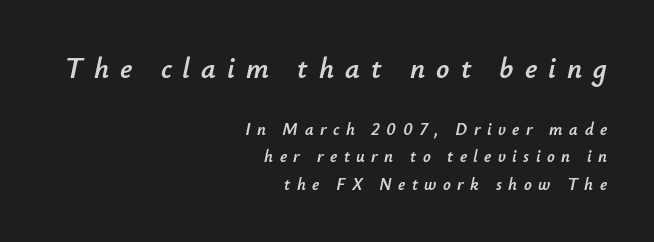
Q: Is the text italic (slanted)? A: Yes, it leans right by about 12 degrees.
Q: Is the text underlined? A: No.
Q: How is the paragraph aligned? A: Right-aligned.
Q: Is the spacing between letters normal or unusually wide? A: Unusually wide.
Q: Is the spacing between lines tight, normal or loose? A: Normal.
Q: Which block of text is set in a larger size, the first (top) or the second (bottom)? A: The first (top) one.
Q: Width (condensed, normal, or wide)? A: Normal.
Q: Stroke contrast? A: Low.
Q: x-height? A: Small.
Q: Monospaced? A: No.
